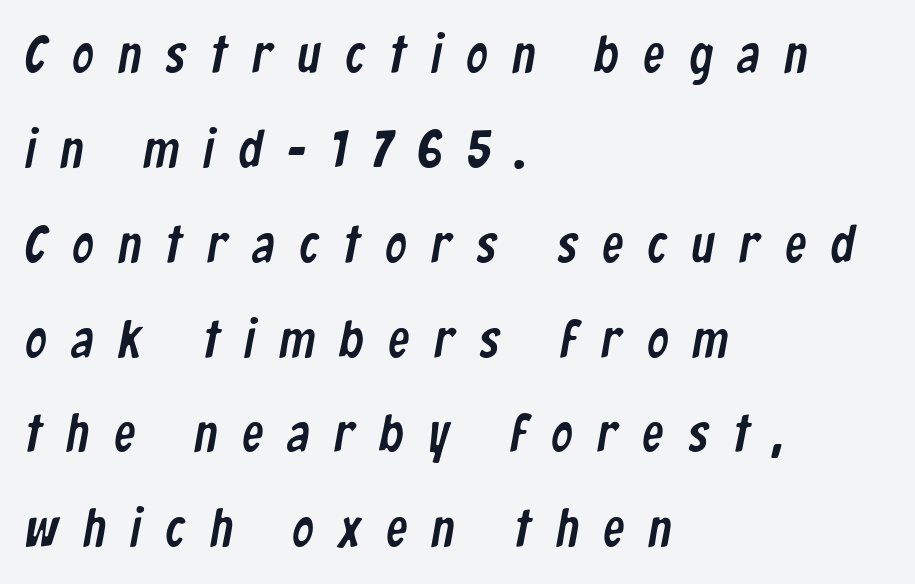
Q: Is the typeface a serif or a sans-serif typeface? A: Sans-serif.
Q: Is the text underlined? A: No.
Q: How is the paragraph aligned? A: Left-aligned.
Q: Is the spacing between letters normal or unusually wide? A: Unusually wide.
Q: Width (condensed, normal, or wide)? A: Condensed.
Q: Stroke contrast? A: Low.
Q: x-height? A: Medium.
Q: Monospaced? A: No.
